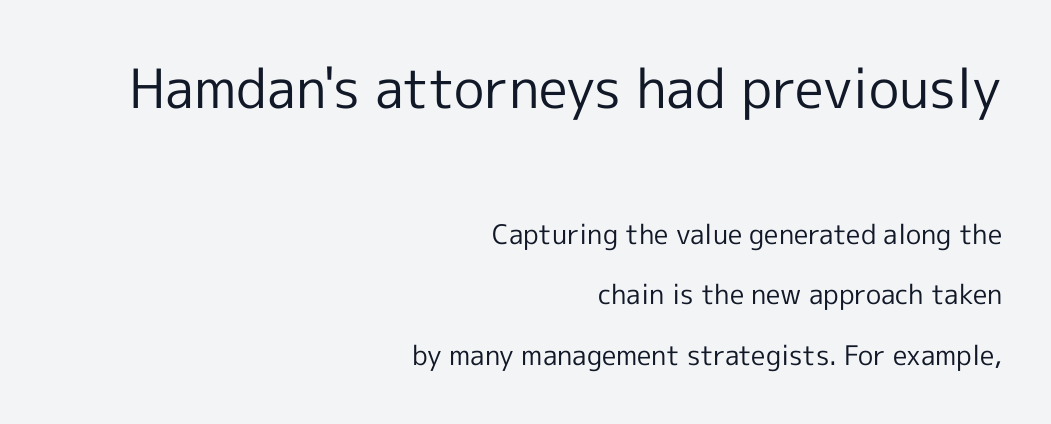
{"serif": "no", "italic": "no", "bold": "no", "weight": "regular", "width": "normal", "x_height": "medium", "monospaced": "no", "underline": "no", "align": "right", "line_spacing": "loose", "line_spacing_ratio": 2.25, "letter_spacing": "normal", "letter_spacing_em": 0.0, "larger_block": "first", "size_ratio": 2.0, "glyph_px": 54}
